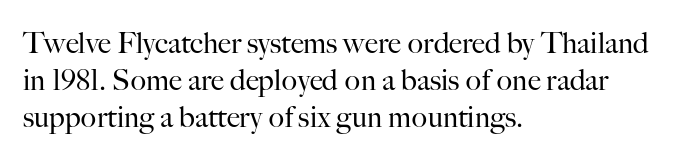
{"serif": "yes", "italic": "no", "bold": "no", "weight": "regular", "width": "normal", "stroke_contrast": "high", "x_height": "small", "monospaced": "no", "underline": "no", "align": "left", "line_spacing": "normal", "line_spacing_ratio": 1.28, "letter_spacing": "normal", "letter_spacing_em": 0.0, "glyph_px": 29}
